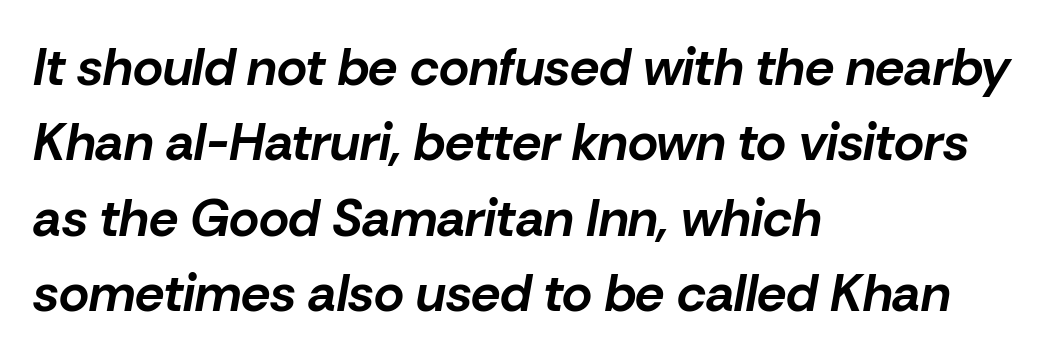
{"italic": "yes", "lean": "right", "slant_degrees": 10, "bold": "yes", "weight": "bold", "width": "normal", "stroke_contrast": "low", "x_height": "medium", "monospaced": "no", "underline": "no", "align": "left", "line_spacing": "normal", "line_spacing_ratio": 1.45, "letter_spacing": "normal", "letter_spacing_em": 0.0, "glyph_px": 52}
